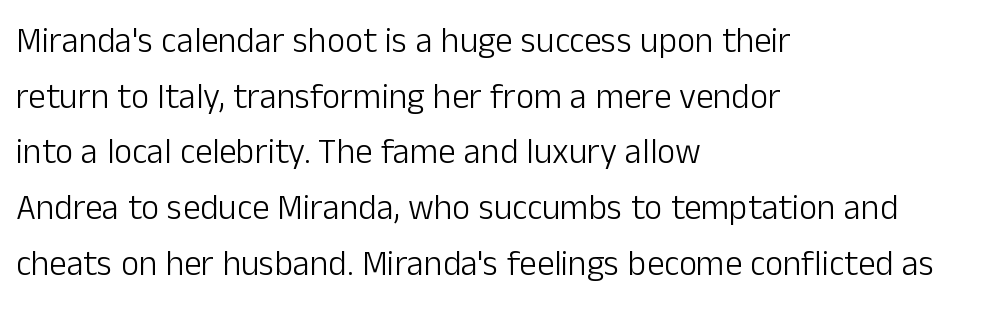
Check under the words: just untouched page. Stroke terminals: plain, sans-serif. Characters follow at the spacing the type designer built in. Stems here are at most as thick as an everyday book face.
